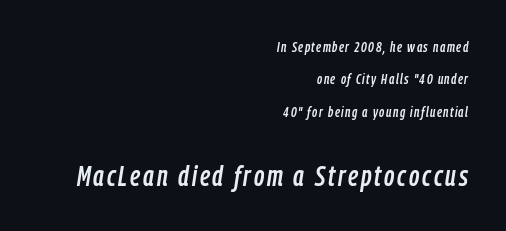
Q: Is the text italic (slanted)? A: Yes, it leans right by about 9 degrees.
Q: Is the text underlined? A: No.
Q: How is the paragraph aligned? A: Right-aligned.
Q: Is the spacing between lines tight, normal or loose? A: Loose.
Q: Which block of text is set in a larger size, the first (top) or the second (bottom)? A: The second (bottom) one.
Q: Width (condensed, normal, or wide)? A: Condensed.
Q: Stroke contrast? A: Low.
Q: x-height? A: Medium.
Q: Monospaced? A: No.
